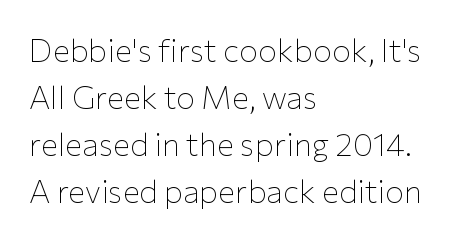
Q: Is the text bold? A: No.
Q: Is the text italic (slanted)? A: No, it is upright.
Q: Is the typeface a serif or a sans-serif typeface? A: Sans-serif.
Q: Is the text underlined? A: No.
Q: How is the paragraph aligned? A: Left-aligned.
Q: Is the spacing between letters normal or unusually wide? A: Normal.
Q: Is the spacing between lines tight, normal or loose? A: Normal.
Q: Width (condensed, normal, or wide)? A: Normal.
Q: Stroke contrast? A: Low.
Q: x-height? A: Medium.
Q: Monospaced? A: No.
